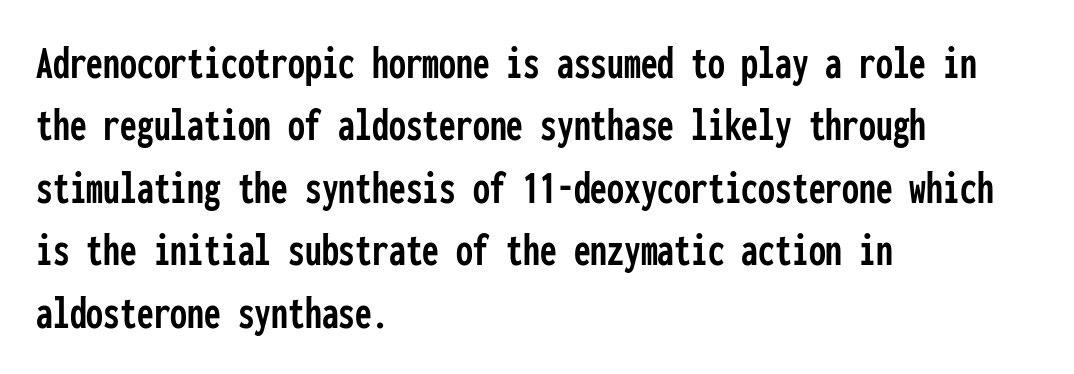
Where is the straight margin? On the left. Plain, unruled lines of type. The rendering shows plain stroke endings on the letterforms — a sans-serif design. Rows of type keep a routine distance in the vertical direction. A typesetter would mark this as roman, not italic. Each letter, wide or thin by design, is forced into the same width here.
